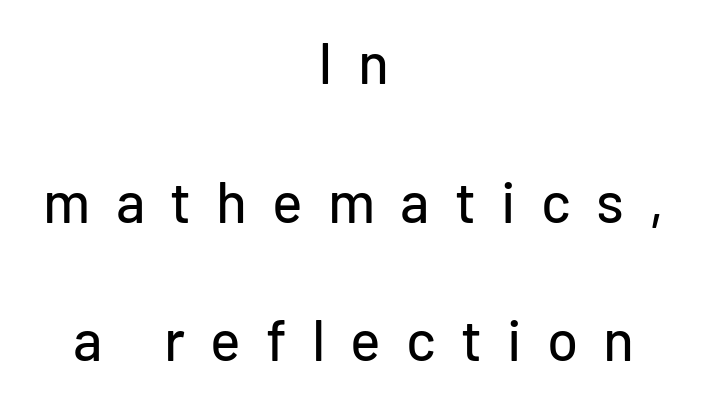
Italic: no, the glyphs are upright roman. The letters advance in unequal steps, a hallmark of proportional type. Vertically, the passage feels expansive, rows floating well apart. Is this a sans? Yes — the strokes have no serifs. The words here are not underlined. Where is the straight margin? There isn't one; the lines are centered.
